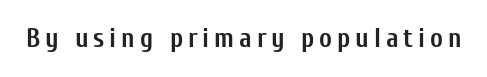
The image shows 27 px bold type, upright; set not underlined.
